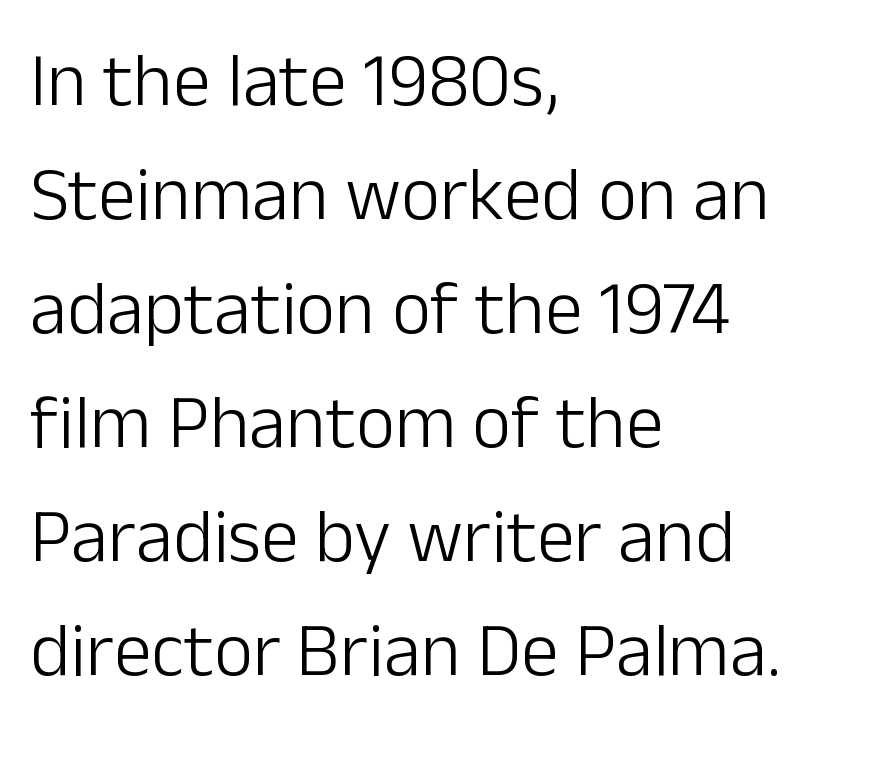
Weight: in the light-to-regular range. A typesetter would call this proportional, since set widths differ per character. Honestly, there is no underline to notice here at all. Caption: standard tracking, unaltered. This sample is left-justified, so line endings fall wherever the words run out. Serif or sans? Sans — the stroke terminals are bare.
